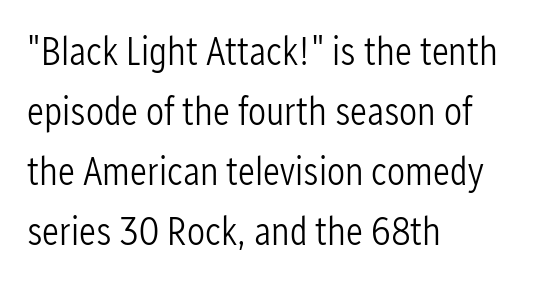
Q: Is the text bold? A: No.
Q: Is the text italic (slanted)? A: No, it is upright.
Q: Is the typeface a serif or a sans-serif typeface? A: Sans-serif.
Q: Is the text underlined? A: No.
Q: How is the paragraph aligned? A: Left-aligned.
Q: Is the spacing between letters normal or unusually wide? A: Normal.
Q: Is the spacing between lines tight, normal or loose? A: Normal.
Q: Width (condensed, normal, or wide)? A: Condensed.
Q: Stroke contrast? A: Low.
Q: x-height? A: Medium.
Q: Monospaced? A: No.
